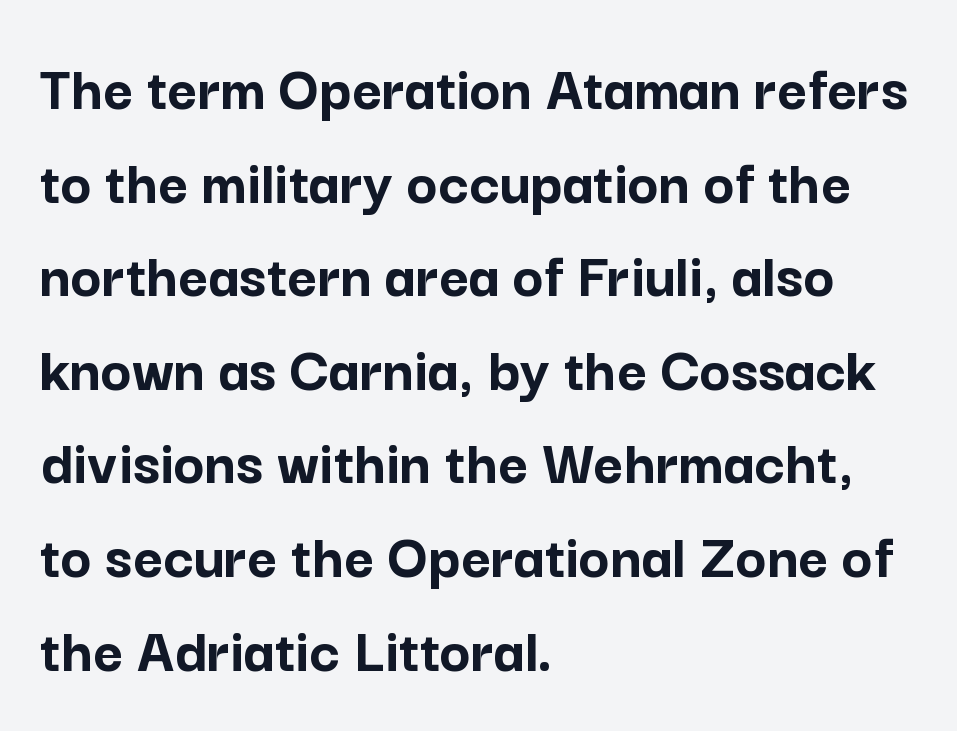
{"serif": "no", "italic": "no", "bold": "yes", "weight": "semibold", "width": "normal", "stroke_contrast": "low", "x_height": "medium", "monospaced": "no", "underline": "no", "align": "left", "line_spacing": "normal", "line_spacing_ratio": 1.44, "letter_spacing": "normal", "letter_spacing_em": 0.0, "glyph_px": 65}
